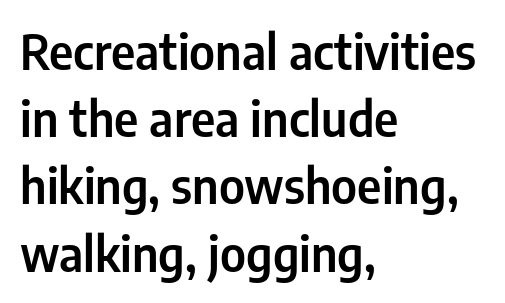
Q: Is the text italic (slanted)? A: No, it is upright.
Q: Is the typeface a serif or a sans-serif typeface? A: Sans-serif.
Q: Is the text underlined? A: No.
Q: How is the paragraph aligned? A: Left-aligned.
Q: Is the spacing between letters normal or unusually wide? A: Normal.
Q: Is the spacing between lines tight, normal or loose? A: Normal.
Q: Width (condensed, normal, or wide)? A: Condensed.
Q: Stroke contrast? A: Low.
Q: x-height? A: Medium.
Q: Monospaced? A: No.
